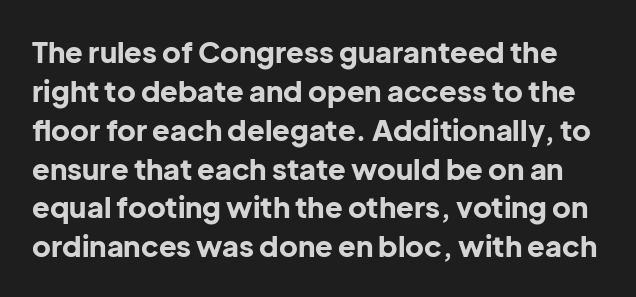
The image shows 29 px bold sans-serif type, upright; set normal line spacing (1.34x), normal letter spacing, not underlined; low stroke contrast and a medium x-height.
